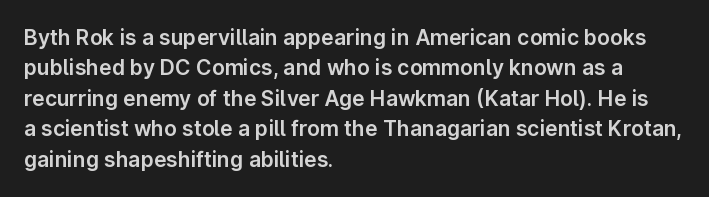
A bare baseline throughout the passage. This rendering uses left alignment, leaving the right contour irregular. Vertical strokes here are truly vertical. Glyph-to-glyph distance matches everyday printed text. If you measured baseline to baseline, you'd find a middling distance.
